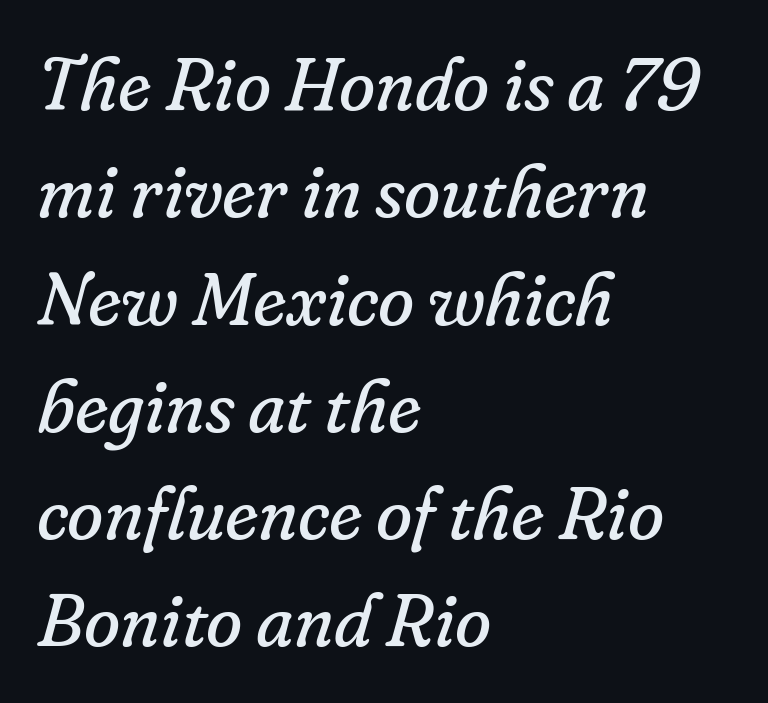
The zone under the glyphs is completely vacant. Where is the straight margin? On the left. The font sits on the lighter half of the weight spectrum, regular included. Check where the strokes stop: tiny serifs finish them off. If you measured baseline to baseline, you'd find a middling distance. Letter spacing: default.
